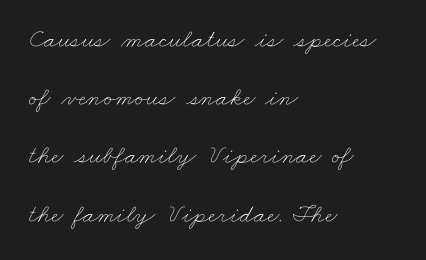
Q: Is the text bold? A: No.
Q: Is the text underlined? A: No.
Q: How is the paragraph aligned? A: Left-aligned.
Q: Is the spacing between letters normal or unusually wide? A: Normal.
Q: Is the spacing between lines tight, normal or loose? A: Loose.
